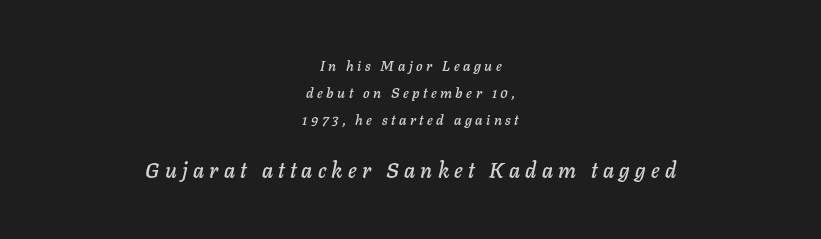
The image shows 21 px text type, italic (leaning right); set centered, loose line spacing (1.94x), unusually wide letter spacing (+0.25 em), not underlined; the second (bottom) block is 1.5x larger.
